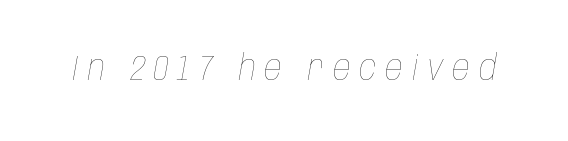
{"italic": "yes", "lean": "right", "slant_degrees": 10, "bold": "no", "weight": "thin", "width": "condensed", "stroke_contrast": "low", "x_height": "large", "monospaced": "no", "underline": "no", "letter_spacing": "wide", "letter_spacing_em": 0.25, "glyph_px": 35}
